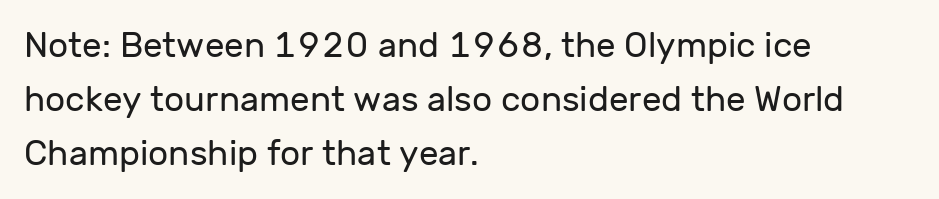
Q: Is the text bold? A: No.
Q: Is the text italic (slanted)? A: No, it is upright.
Q: Is the typeface a serif or a sans-serif typeface? A: Sans-serif.
Q: Is the text underlined? A: No.
Q: How is the paragraph aligned? A: Left-aligned.
Q: Is the spacing between letters normal or unusually wide? A: Normal.
Q: Is the spacing between lines tight, normal or loose? A: Normal.
Q: Width (condensed, normal, or wide)? A: Normal.
Q: Stroke contrast? A: Low.
Q: x-height? A: Medium.
Q: Monospaced? A: No.
